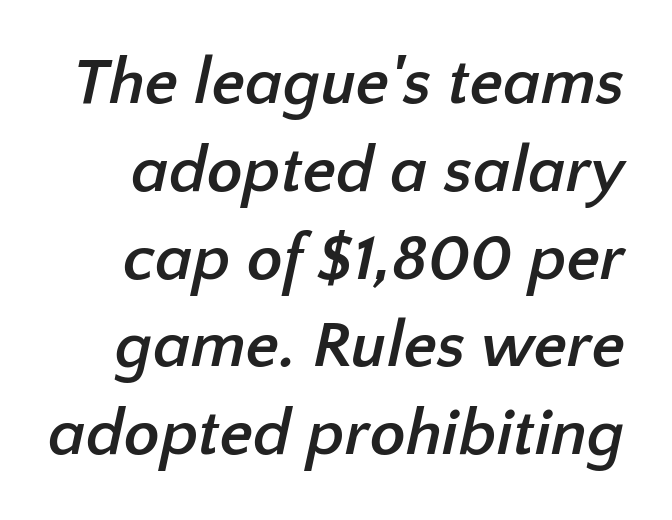
{"serif": "no", "bold": "yes", "weight": "semibold", "width": "normal", "stroke_contrast": "low", "x_height": "medium", "monospaced": "no", "underline": "no", "line_spacing": "normal", "line_spacing_ratio": 1.33, "letter_spacing": "normal", "letter_spacing_em": 0.0, "glyph_px": 66}
